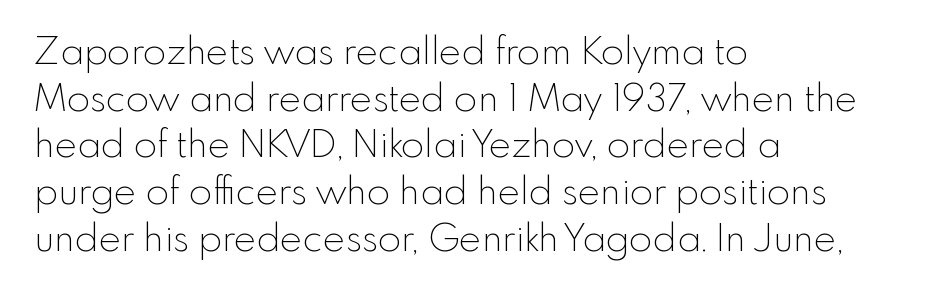
The image shows 38 px thin sans-serif type, upright; set left-aligned, line spacing 1.23x, normal letter spacing, not underlined; a small x-height.
